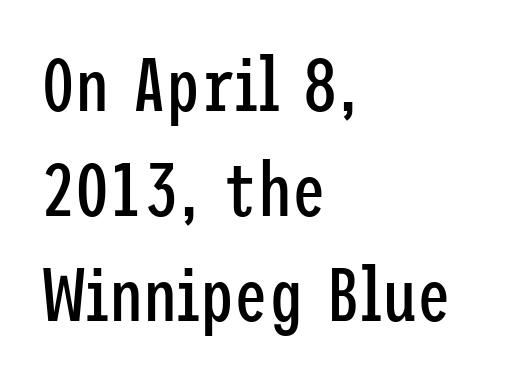
Q: Is the text bold? A: No.
Q: Is the text italic (slanted)? A: No, it is upright.
Q: Is the typeface a serif or a sans-serif typeface? A: Sans-serif.
Q: Is the text underlined? A: No.
Q: How is the paragraph aligned? A: Left-aligned.
Q: Is the spacing between letters normal or unusually wide? A: Normal.
Q: Is the spacing between lines tight, normal or loose? A: Normal.
Q: Width (condensed, normal, or wide)? A: Condensed.
Q: Stroke contrast? A: Low.
Q: x-height? A: Medium.
